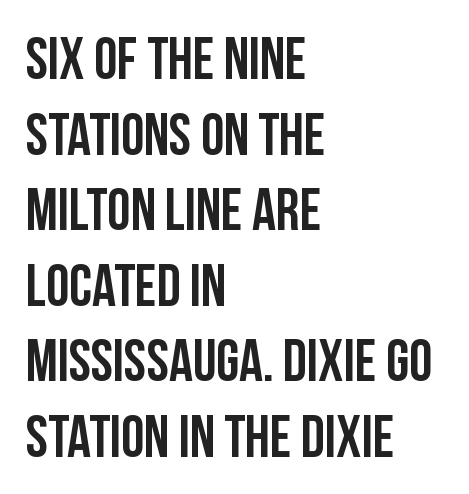
Leading matches the norm, producing a regular column. The gap between lines stays unmarked. Varying glyph widths throughout — classic text-font behaviour. Compared with a centered layout, this one pins lines to the left instead. Look at the tracking — it's just the regular setting, nothing added. Typographic density is high because the face is bold.
